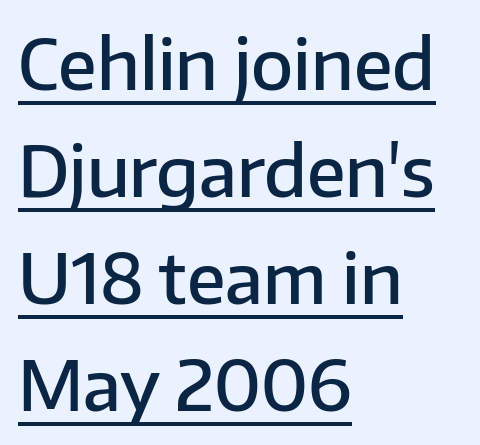
{"serif": "no", "italic": "no", "bold": "semi", "weight": "semibold", "width": "normal", "stroke_contrast": "low", "x_height": "medium", "monospaced": "no", "underline": "yes", "align": "left", "line_spacing": "normal", "line_spacing_ratio": 1.55, "letter_spacing": "normal", "letter_spacing_em": 0.0, "glyph_px": 69}
